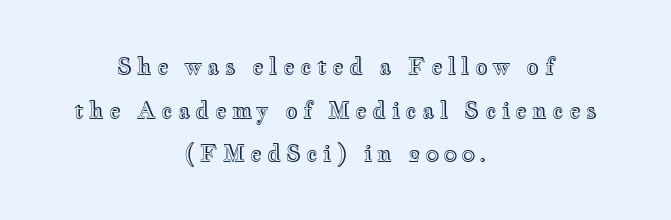
Does the lettering tilt? It doesn't — this is upright. Nobody drew a line under any word here. Where is the straight margin? There isn't one; the lines are centered. The letterforms stand isolated, each surrounded by extra space.
